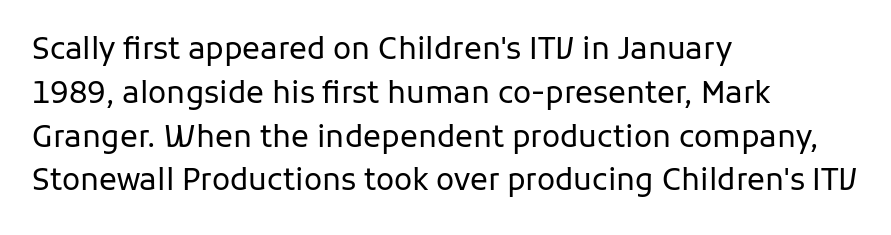
The image shows 30 px regular-weight sans-serif type, upright; set left-aligned, normal line spacing (1.46x), normal letter spacing, not underlined; low stroke contrast and a medium x-height.
